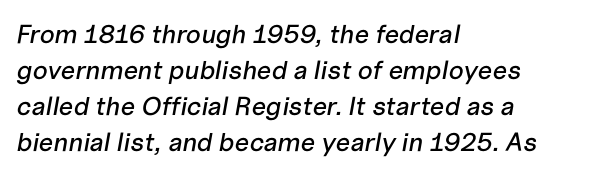
When letters slant like this, we call the style italic. Summary of vertical rhythm: regular, with standard interline spacing. Has an underline been added? It has not. The horizontal fit of the characters is conventional and even. The compositor pushed each line to the left boundary.
